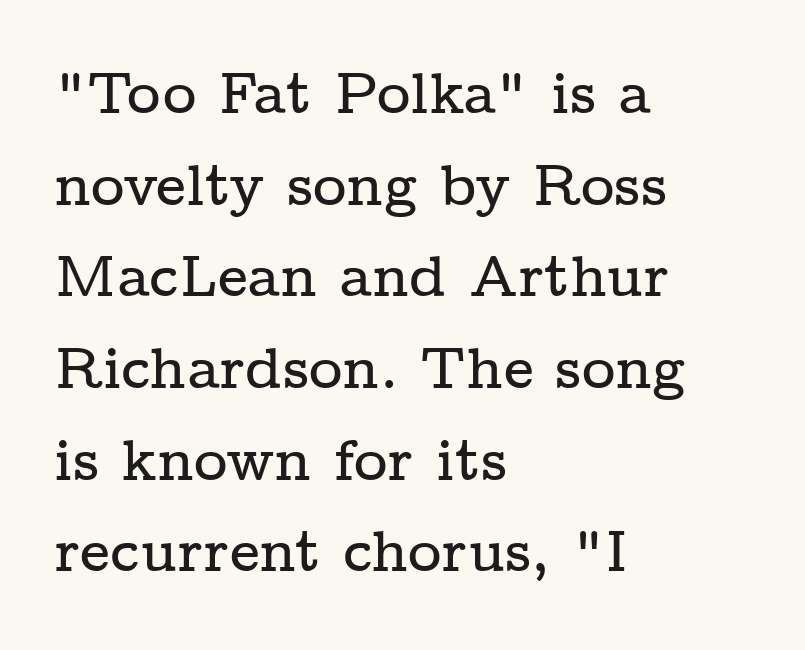
A typesetter would call this leading conventional body-copy spacing. These lines are composed in type with serifs. Nothing unusual about the tracking: characters are spaced as the font intends. The specimen omits any rule beneath the text block's lines. Proportional: the letters do not fall into vertical columns.
